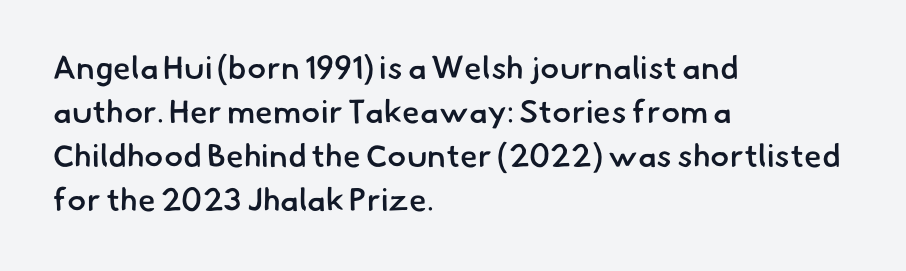
{"serif": "no", "bold": "semi", "weight": "semibold", "width": "normal", "stroke_contrast": "low", "x_height": "small", "monospaced": "no", "underline": "no", "align": "left", "line_spacing": "normal", "line_spacing_ratio": 1.37, "letter_spacing": "normal", "letter_spacing_em": 0.0, "glyph_px": 32}
